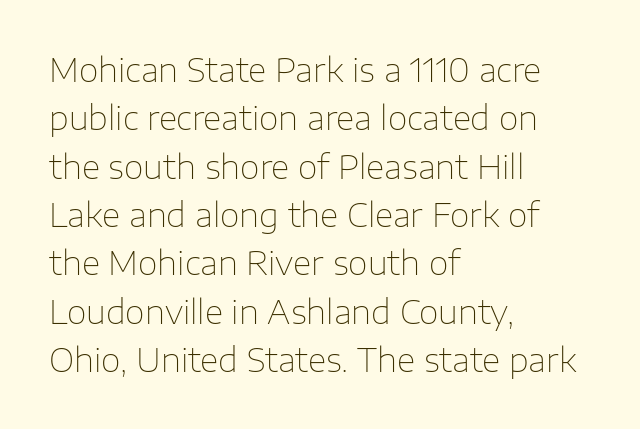
The image shows 32 px thin sans-serif type, upright; set left-aligned, normal line spacing (1.51x), normal letter spacing, not underlined; low stroke contrast and a medium x-height.
